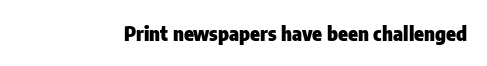
Q: Is the text bold? A: Yes.
Q: Is the text italic (slanted)? A: No, it is upright.
Q: Is the text underlined? A: No.
Q: Is the spacing between letters normal or unusually wide? A: Normal.
